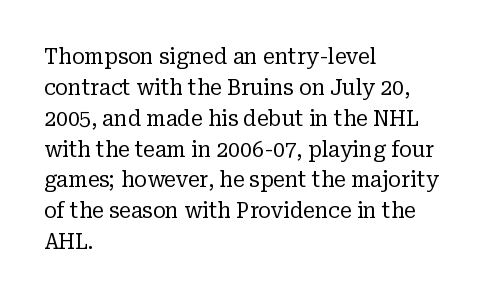
{"italic": "no", "bold": "no", "underline": "no", "align": "left", "line_spacing": "normal", "line_spacing_ratio": 1.47, "letter_spacing": "normal", "letter_spacing_em": 0.0, "glyph_px": 21}
